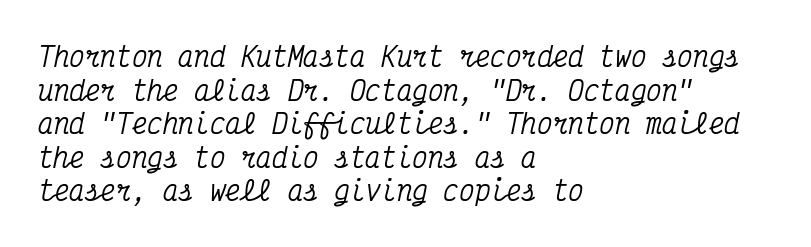
The image shows 26 px text type, italic (leaning right); set left-aligned, normal line spacing (1.29x), normal letter spacing, not underlined.
